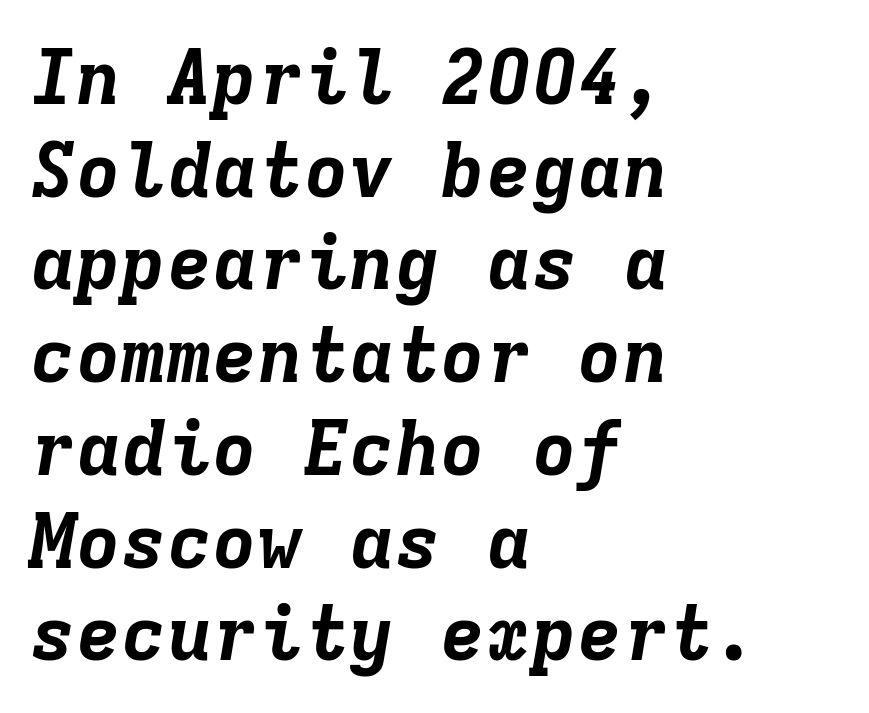
{"italic": "yes", "lean": "right", "slant_degrees": 9, "bold": "yes", "weight": "bold", "width": "normal", "stroke_contrast": "low", "x_height": "medium", "monospaced": "yes", "underline": "no", "align": "left", "line_spacing_ratio": 1.22, "letter_spacing": "normal", "letter_spacing_em": 0.0, "glyph_px": 76}
